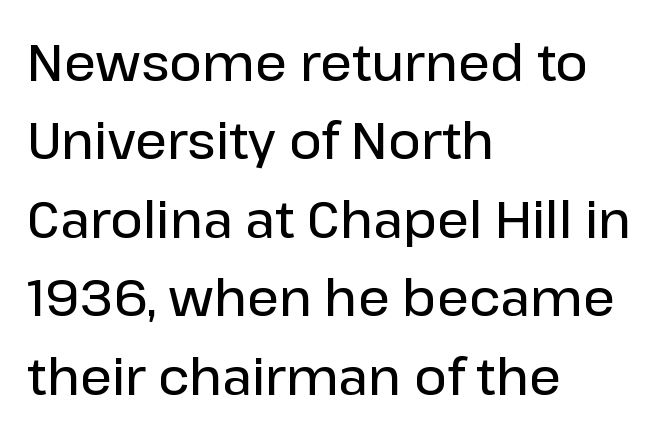
{"serif": "no", "italic": "no", "bold": "semi", "weight": "semibold", "width": "normal", "stroke_contrast": "low", "x_height": "medium", "monospaced": "no", "underline": "no", "align": "left", "line_spacing": "normal", "line_spacing_ratio": 1.57, "letter_spacing": "normal", "letter_spacing_em": 0.0, "glyph_px": 50}
